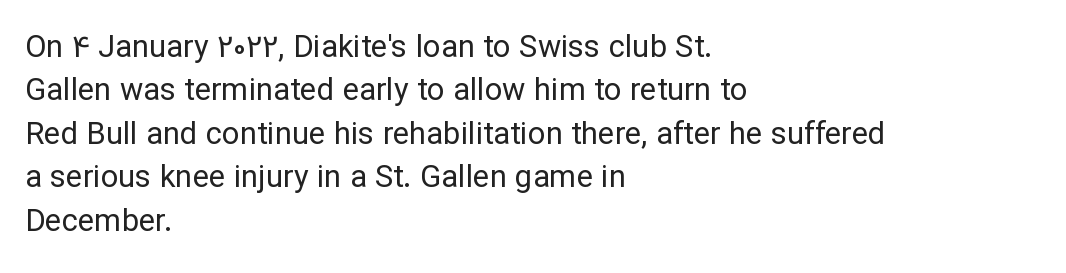
Honestly, the letter spacing is just normal — you wouldn't notice it. Font category for this specimen: sans-serif. A typesetter would call this proportional, since set widths differ per character. Plain, unruled lines of type. A normal amount of white space separates one row of letters from the next. Where is the straight margin? On the left.
